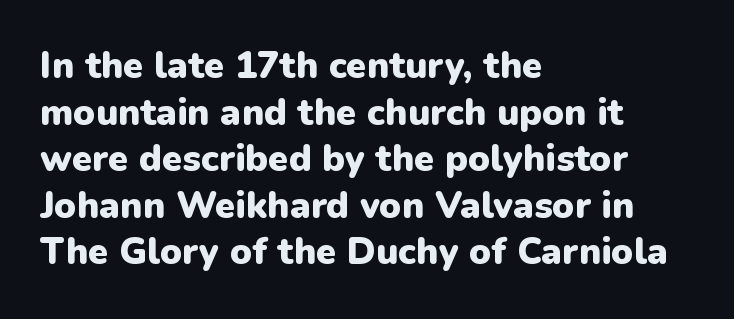
Q: Is the text bold? A: Yes.
Q: Is the text italic (slanted)? A: No, it is upright.
Q: Is the typeface a serif or a sans-serif typeface? A: Sans-serif.
Q: Is the text underlined? A: No.
Q: How is the paragraph aligned? A: Left-aligned.
Q: Is the spacing between letters normal or unusually wide? A: Normal.
Q: Is the spacing between lines tight, normal or loose? A: Normal.
Q: Width (condensed, normal, or wide)? A: Normal.
Q: Stroke contrast? A: Low.
Q: x-height? A: Medium.
Q: Monospaced? A: No.
